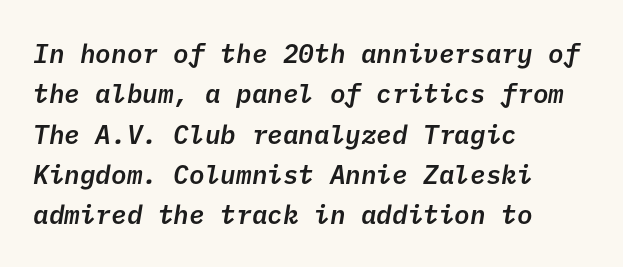
Q: Is the text bold? A: Semi-bold.
Q: Is the text underlined? A: No.
Q: How is the paragraph aligned? A: Left-aligned.
Q: Is the spacing between letters normal or unusually wide? A: Normal.
Q: Is the spacing between lines tight, normal or loose? A: Normal.
